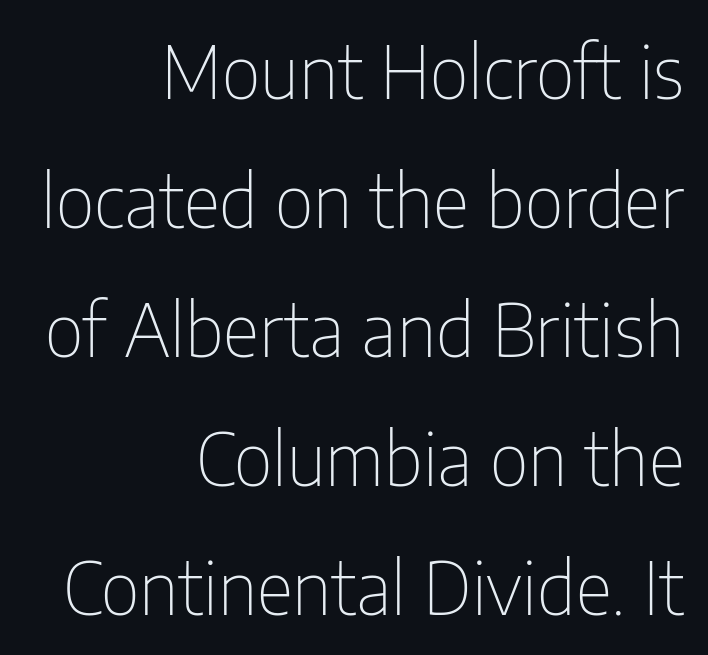
The image shows 72 px thin, condensed sans-serif type, upright; set right-aligned, line spacing 1.79x, normal letter spacing, not underlined; low stroke contrast and a medium x-height.
